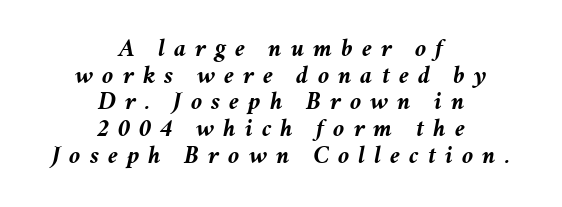
Q: Is the text bold? A: Yes.
Q: Is the text italic (slanted)? A: Yes, it leans right by about 11 degrees.
Q: Is the text underlined? A: No.
Q: How is the paragraph aligned? A: Centered.
Q: Is the spacing between letters normal or unusually wide? A: Unusually wide.
Q: Is the spacing between lines tight, normal or loose? A: Tight.
